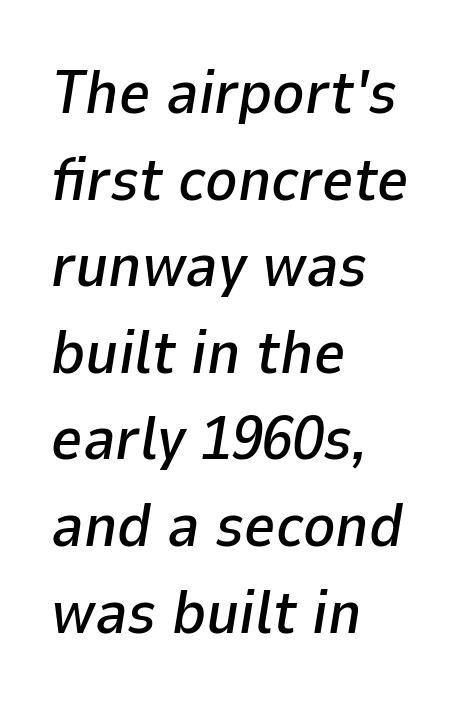
This rendering leaves character spacing at its baseline value. There's an unmistakable incline to the writing here. The lines are quadded left. The block of text has a typical density, with ordinary space between rows. The zone under the glyphs is completely vacant. The letters advance in unequal steps, a hallmark of proportional type.
